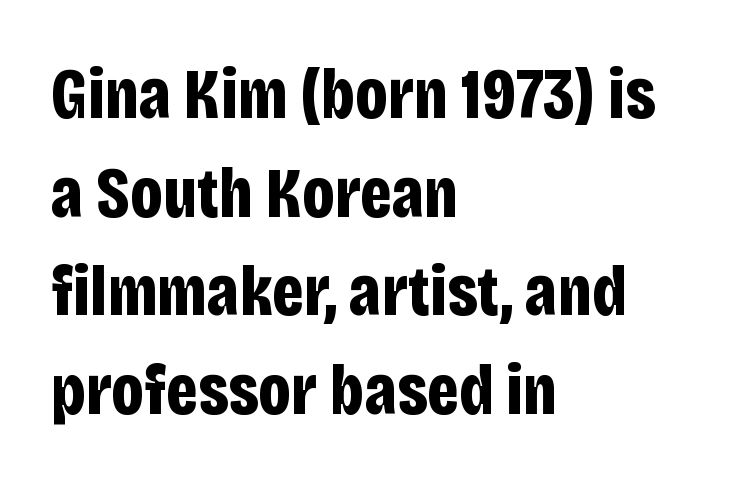
{"serif": "no", "italic": "no", "bold": "yes", "weight": "bold", "width": "condensed", "stroke_contrast": "low", "x_height": "large", "monospaced": "no", "underline": "no", "align": "left", "line_spacing": "normal", "line_spacing_ratio": 1.39, "letter_spacing": "normal", "letter_spacing_em": 0.0, "glyph_px": 71}
